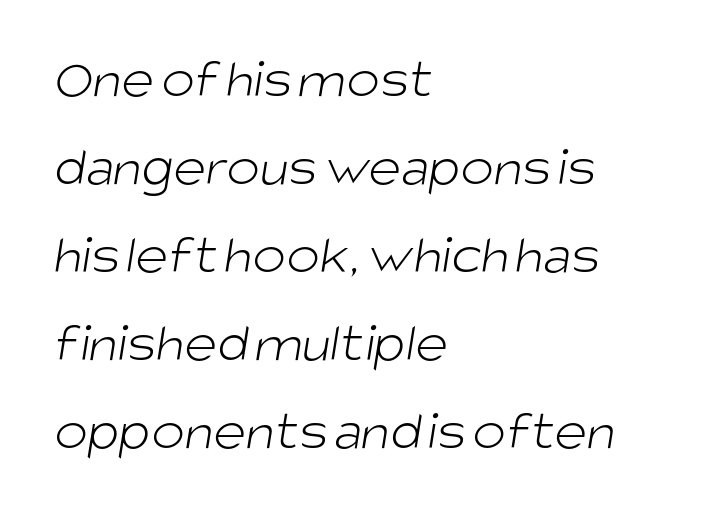
{"serif": "no", "bold": "no", "weight": "light", "width": "normal", "stroke_contrast": "low", "x_height": "large", "monospaced": "no", "underline": "no", "align": "left", "line_spacing": "normal", "line_spacing_ratio": 1.57, "letter_spacing": "normal", "letter_spacing_em": 0.0, "glyph_px": 56}
